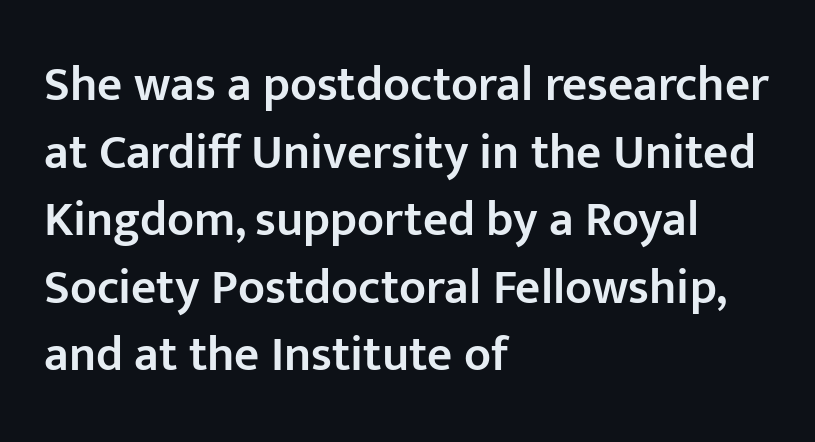
The image shows 49 px semibold sans-serif type, upright; set left-aligned, normal line spacing (1.38x), normal letter spacing, not underlined; low stroke contrast and a medium x-height.
